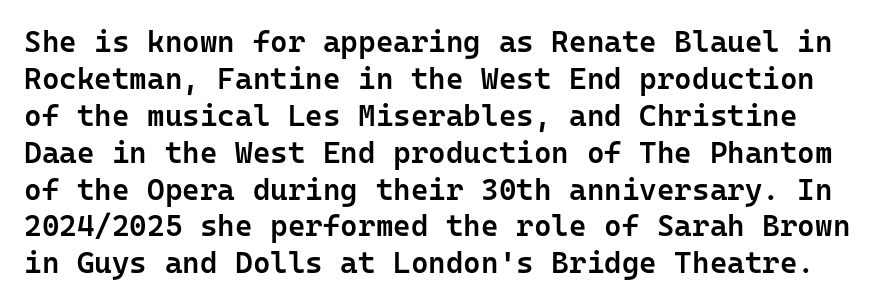
These lines were composed using upright roman letters. A bit beefed up — I'd call it semibold rather than bold. Just letters on the line, the space beneath them empty. Monospaced: the letters line up in strict vertical columns.
